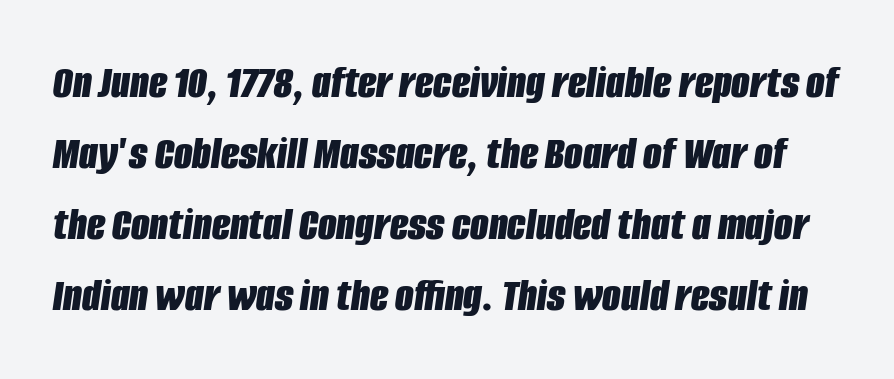
Has an underline been added? It has not. Here the glyphs are tracked normally, forming tight word shapes. Is there much room between lines? A standard amount, neither cramped nor airy. Compared with an ordinary text face, these strokes are far heavier — a full bold. The letters are slanted; this is an italic face. Do the characters align in a grid? No, the font is proportional.
